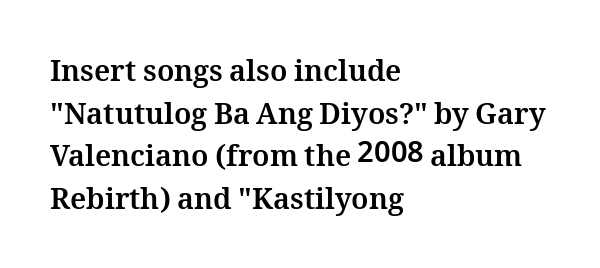
Q: Is the text bold? A: Yes.
Q: Is the text italic (slanted)? A: No, it is upright.
Q: Is the text underlined? A: No.
Q: How is the paragraph aligned? A: Left-aligned.
Q: Is the spacing between letters normal or unusually wide? A: Normal.
Q: Is the spacing between lines tight, normal or loose? A: Normal.
Q: Width (condensed, normal, or wide)? A: Normal.
Q: Stroke contrast? A: Medium.
Q: x-height? A: Medium.
Q: Monospaced? A: No.
